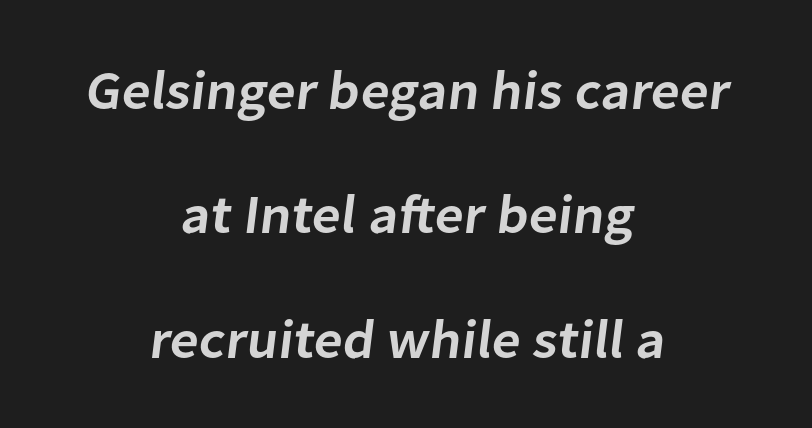
The image shows 55 px semibold sans-serif type; set centered, loose line spacing (2.26x), normal letter spacing, not underlined; low stroke contrast and a medium x-height.
